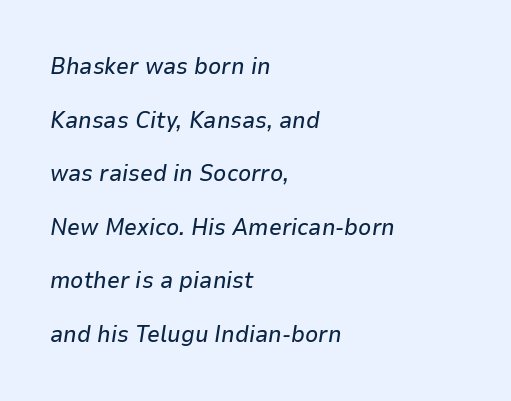
Q: Is the text italic (slanted)? A: Yes, it leans right by about 9 degrees.
Q: Is the text underlined? A: No.
Q: How is the paragraph aligned? A: Left-aligned.
Q: Is the spacing between letters normal or unusually wide? A: Normal.
Q: Is the spacing between lines tight, normal or loose? A: Loose.
